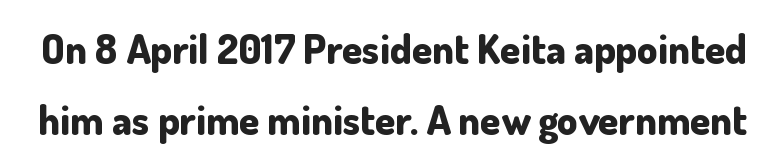
{"serif": "no", "italic": "no", "bold": "yes", "weight": "bold", "width": "normal", "stroke_contrast": "low", "x_height": "small", "monospaced": "no", "underline": "no", "line_spacing_ratio": 1.74, "letter_spacing": "normal", "letter_spacing_em": 0.0, "glyph_px": 41}
